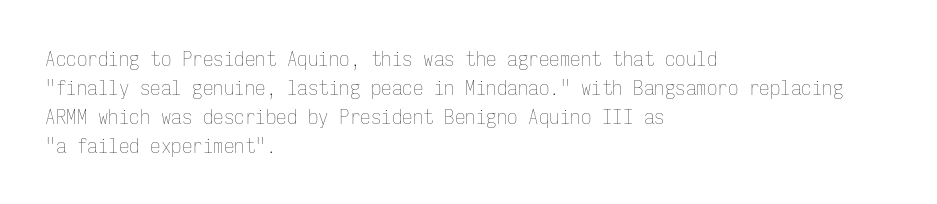
Letters rest on an invisible, unmarked baseline. Heaviness? Minimal to ordinary, like unemphasized prose. The rendering anchors every line to the left-hand side. The line-height multiplier appears to be the usual default.
